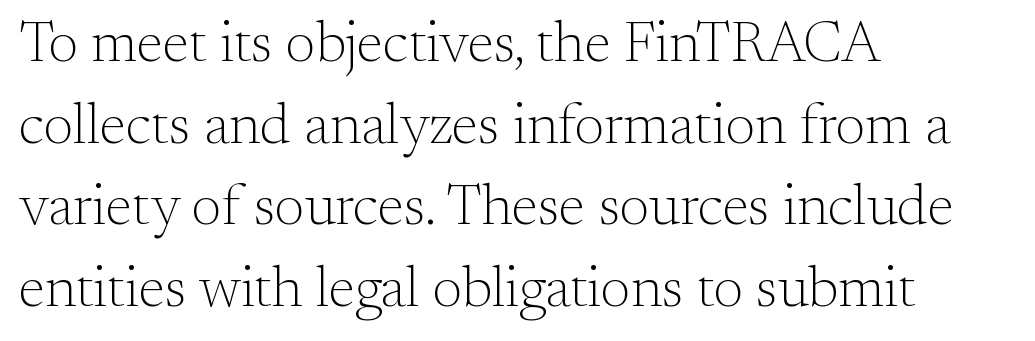
{"serif": "yes", "italic": "no", "bold": "no", "weight": "light", "width": "normal", "stroke_contrast": "medium", "x_height": "small", "monospaced": "no", "underline": "no", "align": "left", "line_spacing": "normal", "line_spacing_ratio": 1.43, "letter_spacing": "normal", "letter_spacing_em": 0.0, "glyph_px": 57}
